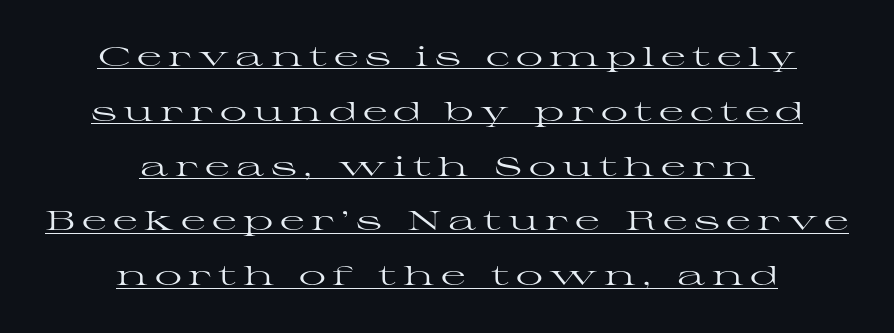
Horizontal alignment here is central, giving a formal, balanced look. The face used here is rendered with a markedly widened letterfit. This block would shrink considerably if given ordinary leading; it's expanded now. Compared with undecorated copy, this sample adds a rule below the words. Posture: straight, roman, zero tilt.
